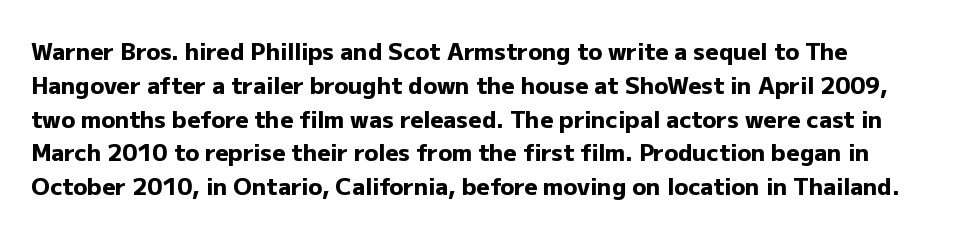
Q: Is the text bold? A: Yes.
Q: Is the text italic (slanted)? A: No, it is upright.
Q: Is the text underlined? A: No.
Q: Is the spacing between letters normal or unusually wide? A: Normal.
Q: Is the spacing between lines tight, normal or loose? A: Normal.
